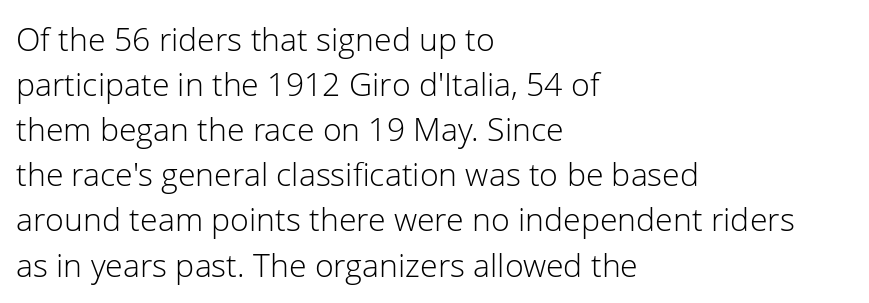
The compositor pushed each line to the left boundary. Stems here are at most as thick as an everyday book face. Students, note that the glyphs here touch the page at normal intervals. Every stem runs plumb, perpendicular to the baseline. This sample has the flowing, uneven cadence of proportional lettering. Words float on clear page, feet unadorned.
